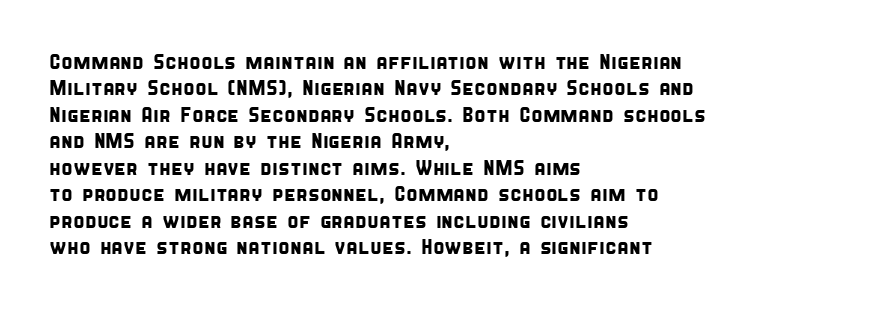
The lines sit at an ordinary, default distance from one another. A clean baseline with only descenders dipping below it. Is the letter spacing exaggerated? No — it looks like the ordinary default. One-word summary of the alignment: left.
